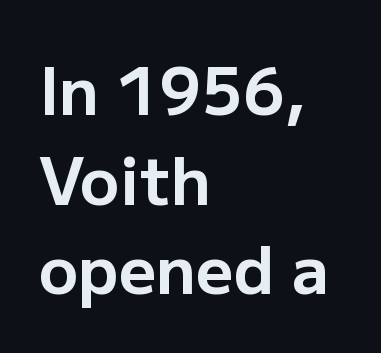
Q: Is the text bold? A: Yes.
Q: Is the text italic (slanted)? A: No, it is upright.
Q: Is the typeface a serif or a sans-serif typeface? A: Sans-serif.
Q: Is the text underlined? A: No.
Q: How is the paragraph aligned? A: Left-aligned.
Q: Is the spacing between letters normal or unusually wide? A: Normal.
Q: Is the spacing between lines tight, normal or loose? A: Normal.
Q: Width (condensed, normal, or wide)? A: Normal.
Q: Stroke contrast? A: Low.
Q: x-height? A: Medium.
Q: Monospaced? A: No.
